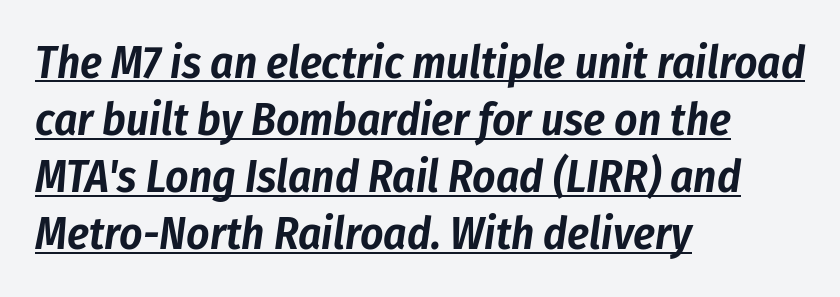
The whole block is typeset with a tilt. Reading down the column, the eye jumps a familiar distance to each next line. The text block is weighted toward the left margin, trailing off unevenly rightward. Think of a printed novel: that variable character pitch is what you see here.
